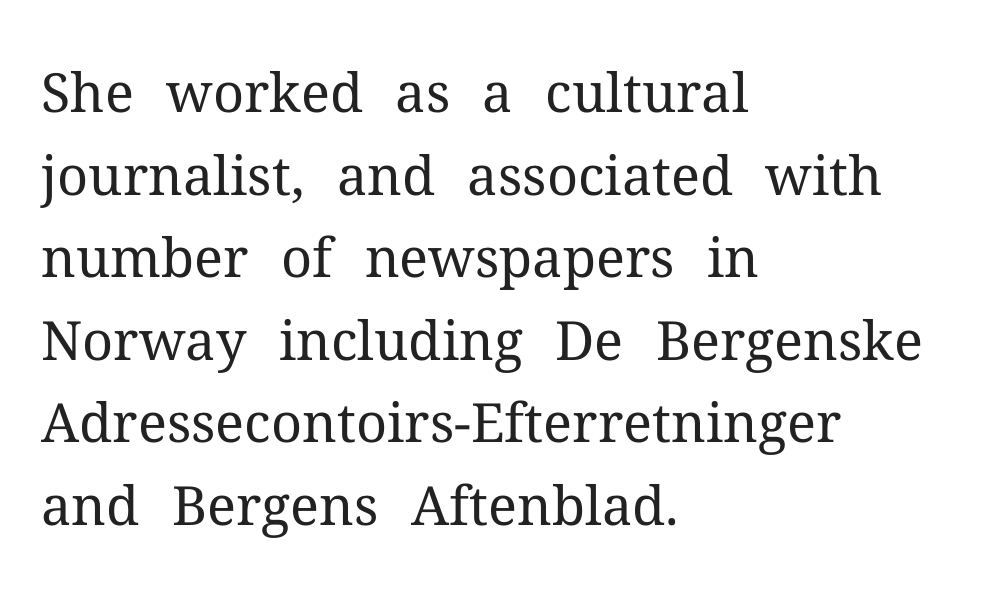
The image shows 54 px regular-weight serif type, upright; set left-aligned, normal line spacing (1.53x), normal letter spacing, not underlined; medium stroke contrast and a medium x-height.
